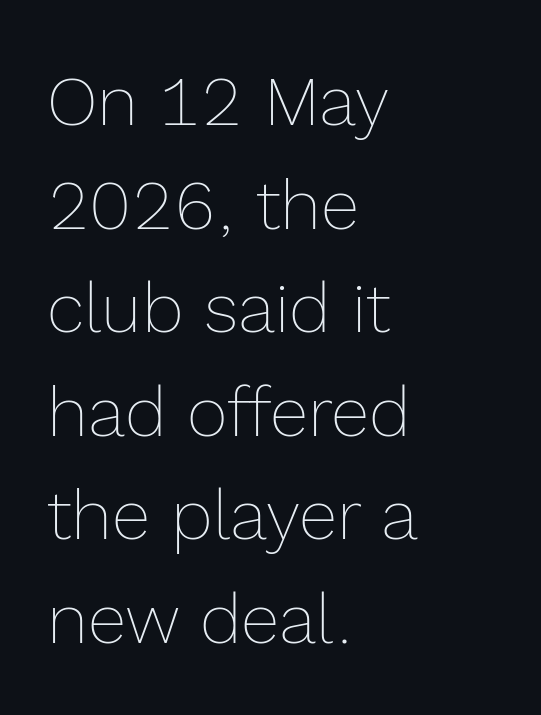
Q: Is the text bold? A: No.
Q: Is the text italic (slanted)? A: No, it is upright.
Q: Is the text underlined? A: No.
Q: How is the paragraph aligned? A: Left-aligned.
Q: Is the spacing between letters normal or unusually wide? A: Normal.
Q: Is the spacing between lines tight, normal or loose? A: Normal.
Q: Width (condensed, normal, or wide)? A: Normal.
Q: x-height? A: Medium.
Q: Monospaced? A: No.
